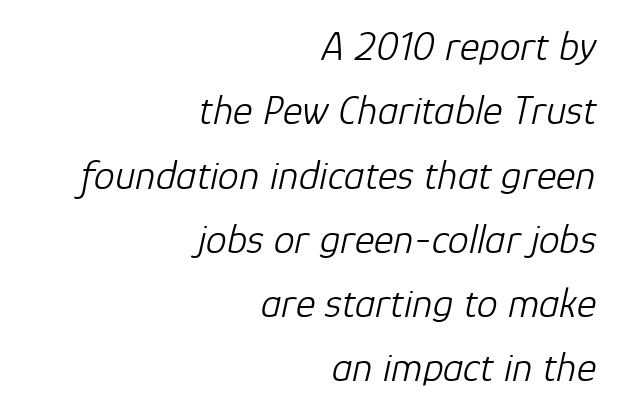
Q: Is the text bold? A: No.
Q: Is the text italic (slanted)? A: Yes, it leans right by about 12 degrees.
Q: Is the text underlined? A: No.
Q: How is the paragraph aligned? A: Right-aligned.
Q: Is the spacing between letters normal or unusually wide? A: Normal.
Q: Is the spacing between lines tight, normal or loose? A: Normal.
Q: Width (condensed, normal, or wide)? A: Normal.
Q: Stroke contrast? A: Low.
Q: x-height? A: Medium.
Q: Monospaced? A: No.
